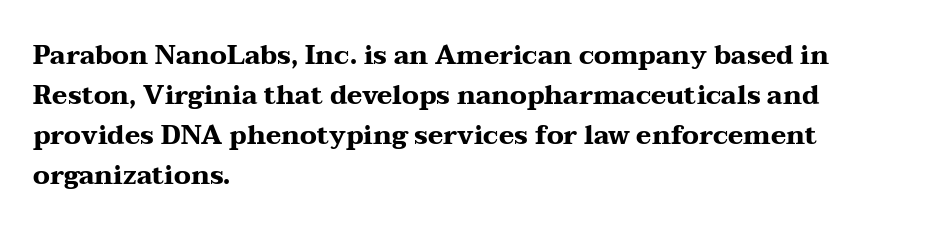
{"italic": "no", "bold": "yes", "underline": "no", "align": "left", "line_spacing": "normal", "line_spacing_ratio": 1.54, "letter_spacing": "normal", "letter_spacing_em": 0.0, "glyph_px": 26}
